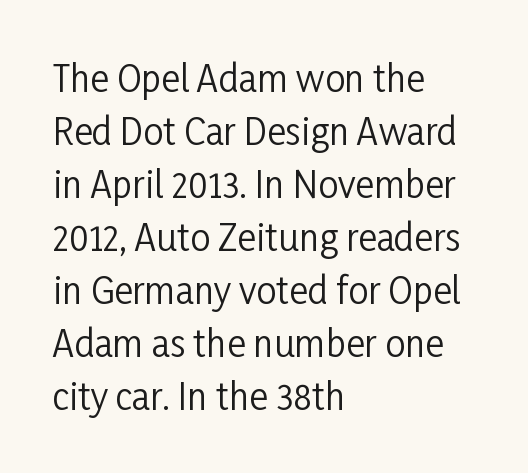
Q: Is the text bold? A: No.
Q: Is the text italic (slanted)? A: No, it is upright.
Q: Is the typeface a serif or a sans-serif typeface? A: Sans-serif.
Q: Is the text underlined? A: No.
Q: How is the paragraph aligned? A: Left-aligned.
Q: Is the spacing between letters normal or unusually wide? A: Normal.
Q: Is the spacing between lines tight, normal or loose? A: Normal.
Q: Width (condensed, normal, or wide)? A: Condensed.
Q: Stroke contrast? A: Low.
Q: x-height? A: Medium.
Q: Monospaced? A: No.
